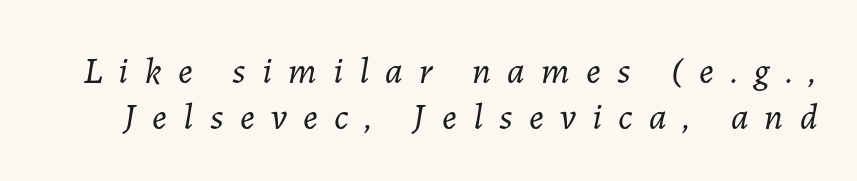
Weight: in the light-to-regular range. Characters follow at a spacing far wider than the type designer built in. Honestly, there is no underline to notice here at all. Proportional: the letters do not fall into vertical columns.
